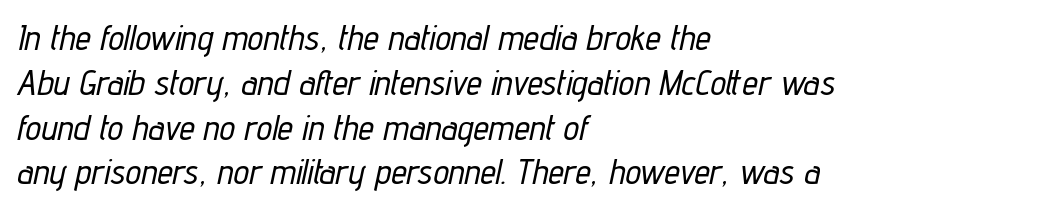
The rendering anchors every line to the left-hand side. A typesetter would call this proportional, since set widths differ per character. These lines were composed using italics. Clear beneath every line of the passage. Notice how descenders clear the ascenders below comfortably — that's standard leading. Inter-character spacing is left at the font's built-in metrics.
